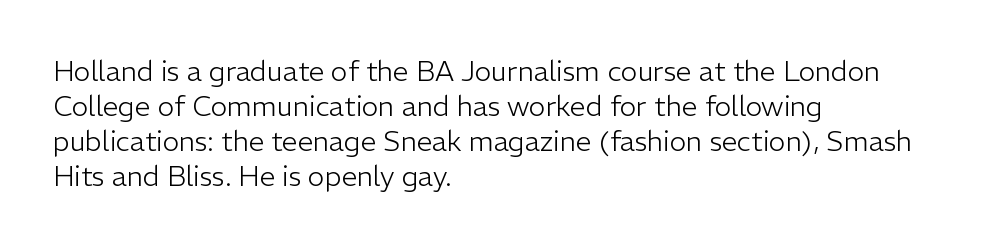
The vertical gap from one line to the next is medium. Each line starts at the same left margin while the right side varies. Anything drawn beneath the words? Only blank space. Look at the bottom of the vertical strokes: they stop flat, with no serifs. The letters stand upright; this is a roman face. Bold? No — there's no thickening of the strokes.
